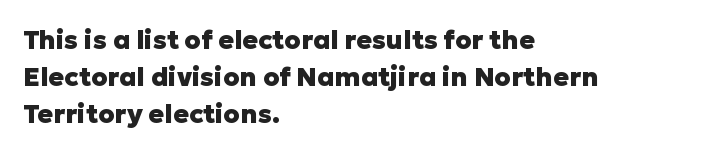
{"italic": "no", "bold": "yes", "underline": "no", "align": "left", "line_spacing": "normal", "line_spacing_ratio": 1.42, "letter_spacing": "normal", "letter_spacing_em": 0.0, "glyph_px": 26}
